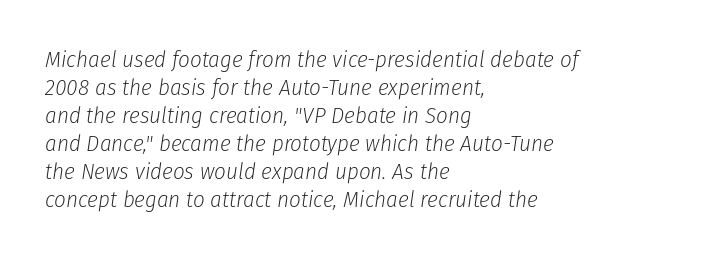
The image shows 23 px text type, italic (leaning right); set left-aligned, line spacing 1.22x, normal letter spacing, not underlined.
